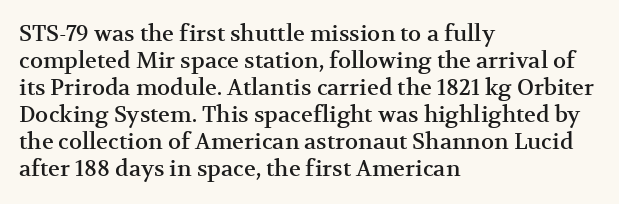
Q: Is the text italic (slanted)? A: No, it is upright.
Q: Is the text underlined? A: No.
Q: How is the paragraph aligned? A: Left-aligned.
Q: Is the spacing between letters normal or unusually wide? A: Normal.
